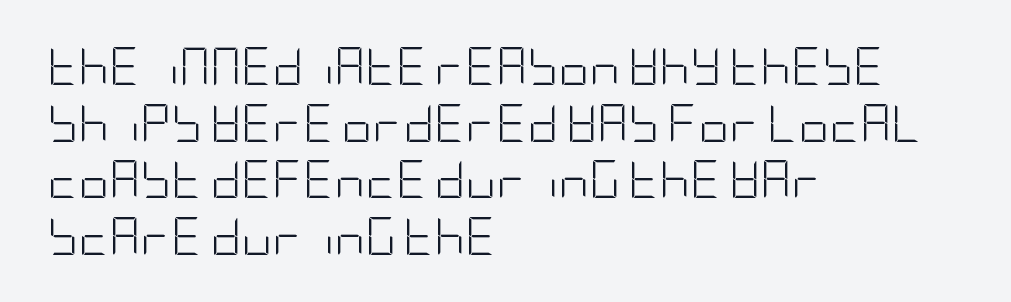
Unmarked baselines from the first word to the last. In terms of letterform style, serifs are entirely absent. Nothing heavy about these letters — not bold at all. Compared with typical paragraphs, the rows here are spaced about the same. A typesetter would call this zero additional tracking.
